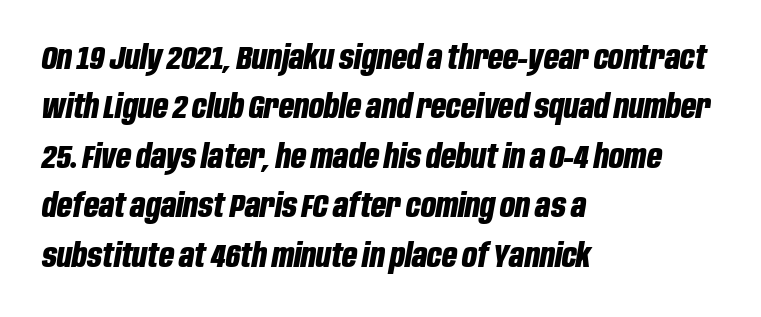
{"italic": "yes", "lean": "right", "slant_degrees": 10, "bold": "yes", "weight": "bold", "width": "condensed", "stroke_contrast": "low", "x_height": "large", "monospaced": "no", "underline": "no", "align": "left", "line_spacing": "normal", "line_spacing_ratio": 1.5, "letter_spacing": "normal", "letter_spacing_em": 0.0, "glyph_px": 33}
